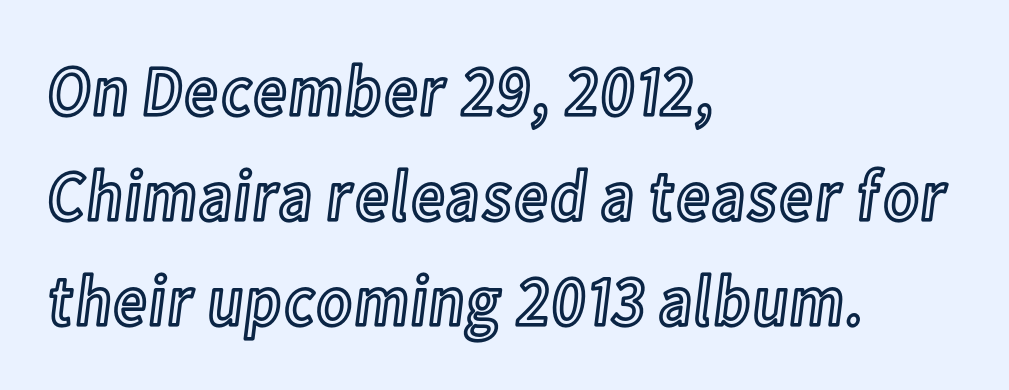
Beneath every word, the page is bare. Horizontally, the lines are justified to the leading edge only. Spacing verdict: proportional, widths tailored to each character. This sample keeps an unexceptional amount of space between lines. Honestly, the letter spacing is just normal — you wouldn't notice it.
